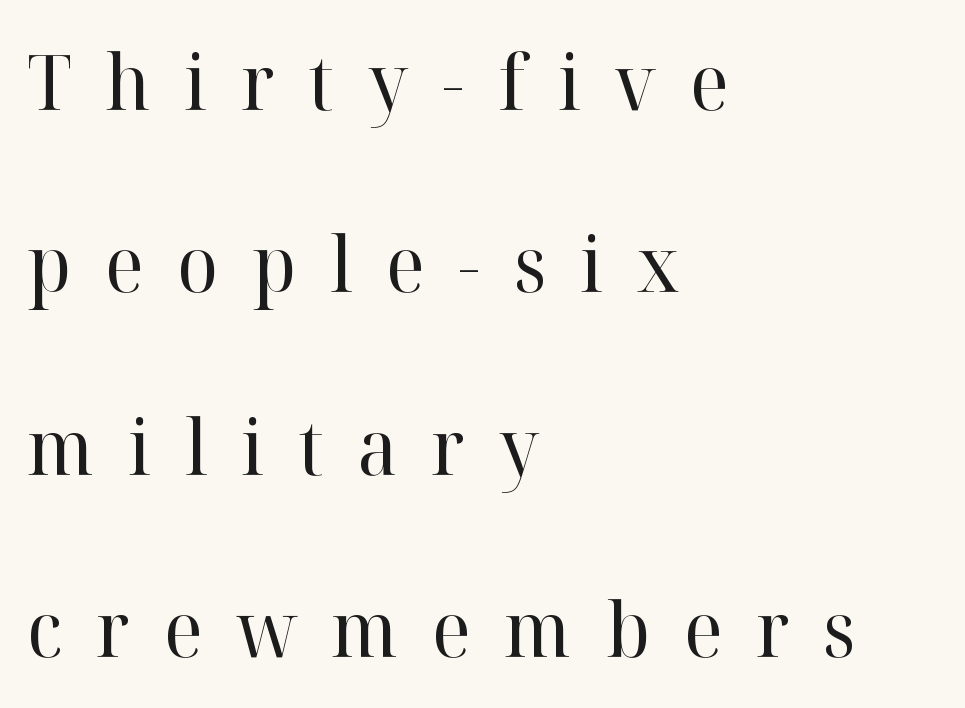
These lines were composed using upright roman letters. This rendering employs a face with finishing strokes, i.e., a serif. Plain, unruled lines of type. Note the varied advance widths — an 'i' is clearly narrower than an 'm'. The rendering inserts visible extra space after every character. Unbolded letterforms with no extra heft.
